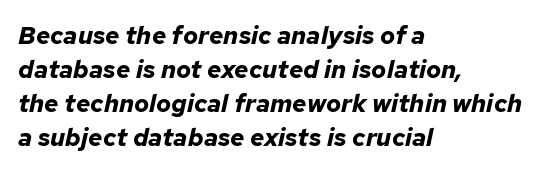
Q: Is the text bold? A: Yes.
Q: Is the text italic (slanted)? A: Yes, it leans right by about 12 degrees.
Q: Is the text underlined? A: No.
Q: How is the paragraph aligned? A: Left-aligned.
Q: Is the spacing between letters normal or unusually wide? A: Normal.
Q: Is the spacing between lines tight, normal or loose? A: Normal.
